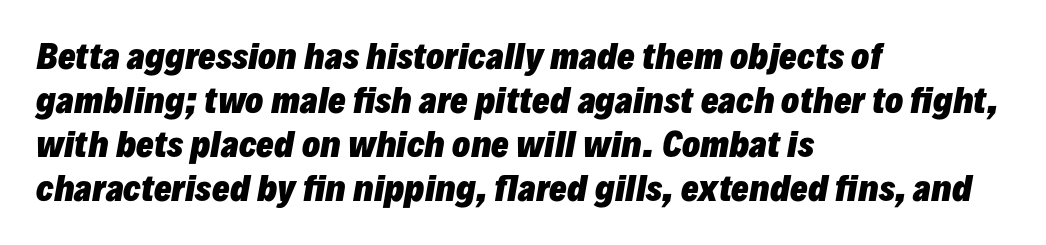
The image shows 33 px heavy type, italic (leaning right); set left-aligned, normal line spacing (1.33x), normal letter spacing, not underlined; low stroke contrast and a medium x-height.
